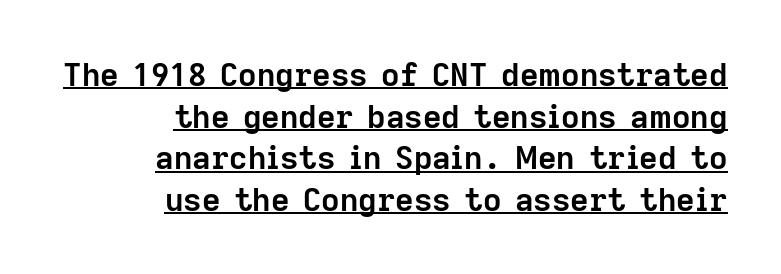
The typography opts for an upright posture over an oblique one. This rendering leaves character spacing at its baseline value. Observe the absence of serifs on each vertical stroke in this sample. This rendering uses right alignment, leaving the left contour irregular. Students, observe the line beneath the letters — that is underlining. Typographic density is high because the face is bold.
